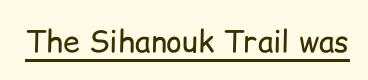
Posture: upright roman. In terms of letterspacing, this is plain default setting. No feet cap the strokes, marking this as sans-serif type. A baseline rule has been typeset under these characters.
